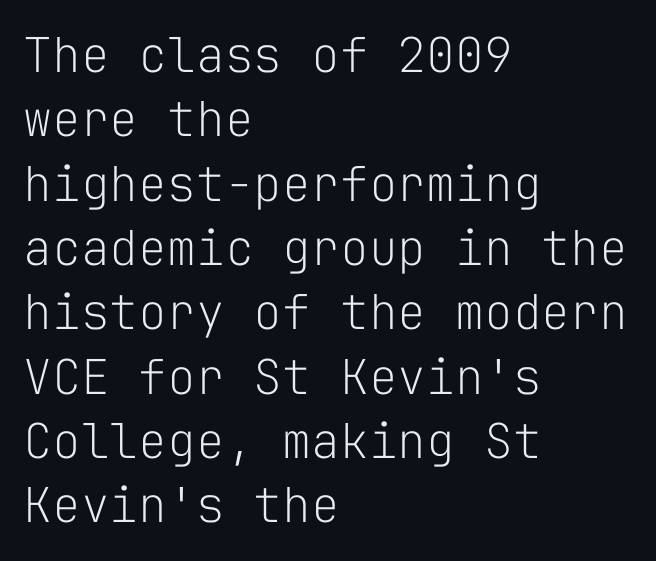
Q: Is the text bold? A: No.
Q: Is the text italic (slanted)? A: No, it is upright.
Q: Is the typeface a serif or a sans-serif typeface? A: Sans-serif.
Q: Is the text underlined? A: No.
Q: How is the paragraph aligned? A: Left-aligned.
Q: Is the spacing between letters normal or unusually wide? A: Normal.
Q: Is the spacing between lines tight, normal or loose? A: Normal.
Q: Width (condensed, normal, or wide)? A: Normal.
Q: Stroke contrast? A: Low.
Q: x-height? A: Medium.
Q: Monospaced? A: Yes.
